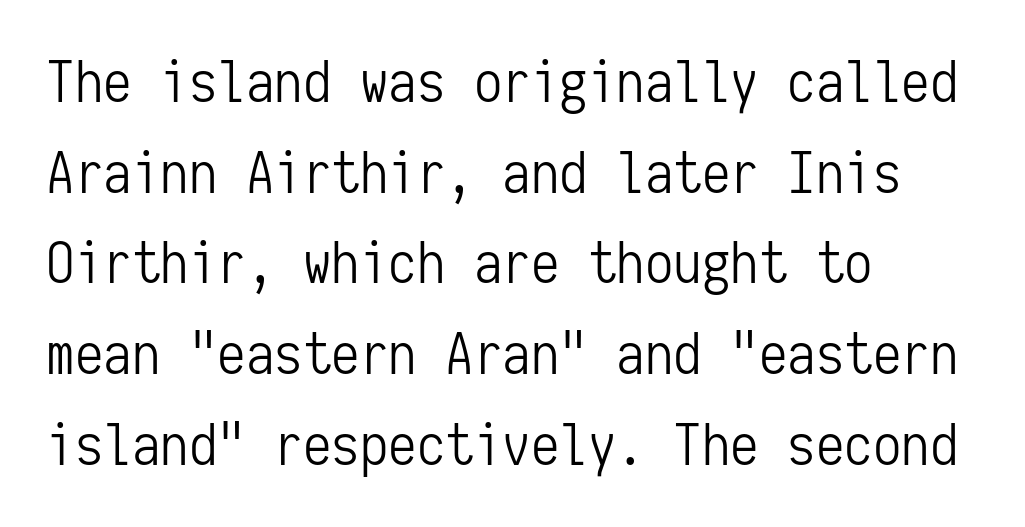
Spacing verdict: monospaced, one width for all characters. This rendering uses left alignment, leaving the right contour irregular. Vertically, the passage feels balanced, rows spaced as you'd expect. Clear beneath every line of the passage. Does the type have serifs? No, each stem ends abruptly. The horizontal fit of the characters is conventional and even.
